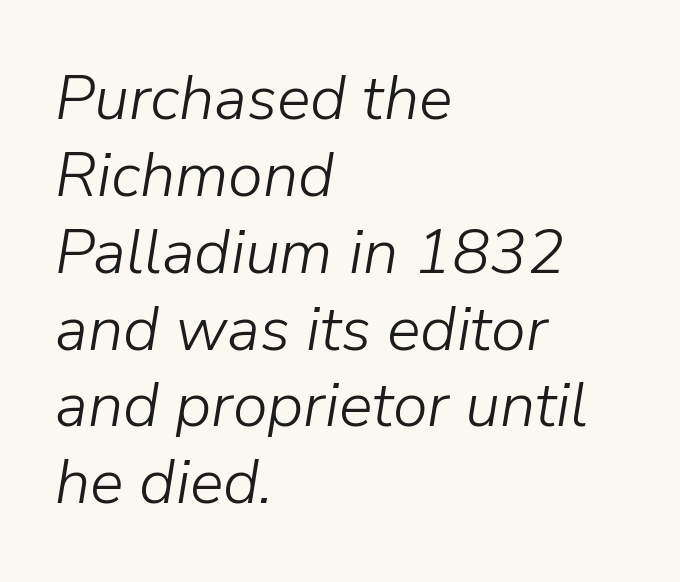
Underline: absent. There's an unmistakable incline to the writing here. All the whitespace from short lines collects on the right. Counters stay open thanks to moderate or lighter strokes.
